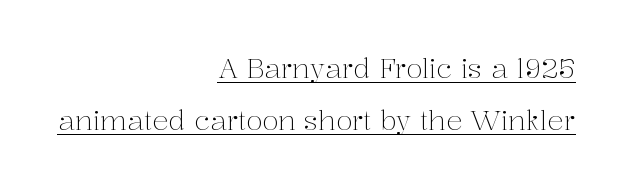
{"italic": "no", "bold": "no", "underline": "yes", "align": "right", "line_spacing": "loose", "line_spacing_ratio": 1.93, "letter_spacing": "normal", "letter_spacing_em": 0.0, "glyph_px": 27}
